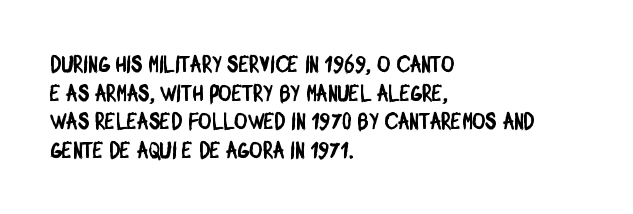
{"underline": "no", "align": "left", "line_spacing": "normal", "line_spacing_ratio": 1.25, "letter_spacing": "normal", "letter_spacing_em": 0.0, "glyph_px": 23}
